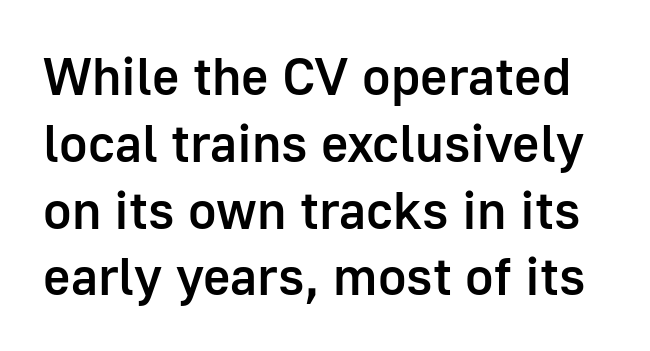
{"serif": "no", "italic": "no", "bold": "semi", "weight": "semibold", "width": "normal", "stroke_contrast": "low", "x_height": "medium", "monospaced": "no", "underline": "no", "line_spacing": "normal", "line_spacing_ratio": 1.26, "letter_spacing": "normal", "letter_spacing_em": 0.0, "glyph_px": 53}
